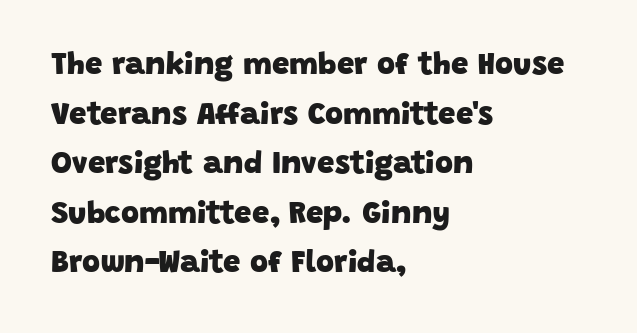
Q: Is the text bold? A: Yes.
Q: Is the typeface a serif or a sans-serif typeface? A: Sans-serif.
Q: Is the text underlined? A: No.
Q: How is the paragraph aligned? A: Left-aligned.
Q: Is the spacing between letters normal or unusually wide? A: Normal.
Q: Is the spacing between lines tight, normal or loose? A: Normal.
Q: Width (condensed, normal, or wide)? A: Normal.
Q: Stroke contrast? A: Low.
Q: x-height? A: Large.
Q: Monospaced? A: No.
